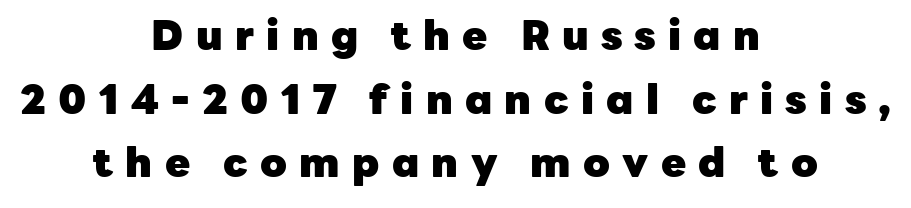
The image shows 41 px heavy sans-serif type, upright; set centered, normal line spacing (1.55x), unusually wide letter spacing (+0.3 em), not underlined; low stroke contrast and a medium x-height.
